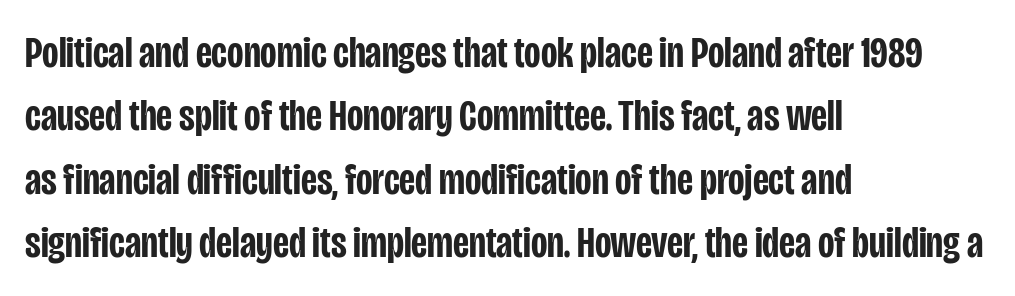
The font's upright variant was chosen for this text. Is the letter spacing exaggerated? No — it looks like the ordinary default. Interline gaps are of average width in this sample. Only glyphs here, with clear space below each row. Layout note: lines flush left.
